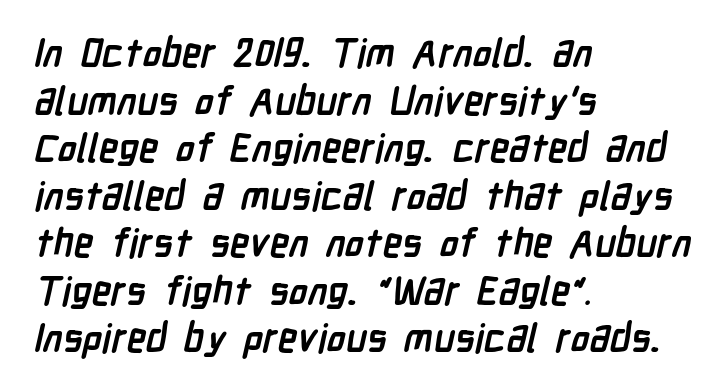
Q: Is the text bold? A: Yes.
Q: Is the typeface a serif or a sans-serif typeface? A: Sans-serif.
Q: Is the text underlined? A: No.
Q: How is the paragraph aligned? A: Left-aligned.
Q: Is the spacing between letters normal or unusually wide? A: Normal.
Q: Width (condensed, normal, or wide)? A: Condensed.
Q: Stroke contrast? A: Low.
Q: x-height? A: Medium.
Q: Monospaced? A: No.
